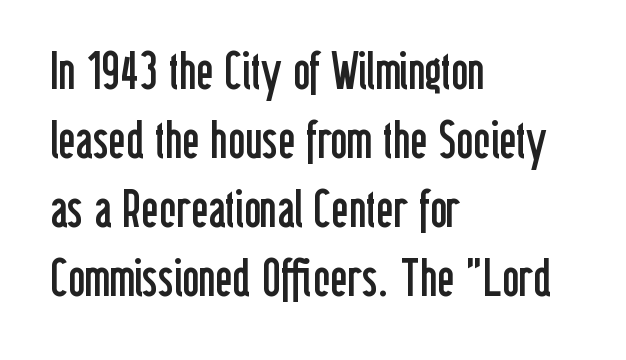
Q: Is the text bold? A: No.
Q: Is the text italic (slanted)? A: No, it is upright.
Q: Is the typeface a serif or a sans-serif typeface? A: Sans-serif.
Q: Is the text underlined? A: No.
Q: How is the paragraph aligned? A: Left-aligned.
Q: Is the spacing between letters normal or unusually wide? A: Normal.
Q: Is the spacing between lines tight, normal or loose? A: Normal.
Q: Width (condensed, normal, or wide)? A: Condensed.
Q: Stroke contrast? A: Low.
Q: x-height? A: Medium.
Q: Monospaced? A: No.
